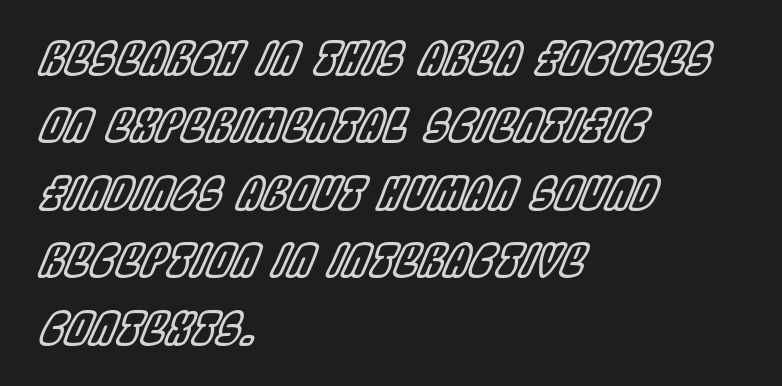
{"italic": "yes", "lean": "right", "slant_degrees": 22, "width": "condensed", "x_height": "large", "monospaced": "no", "underline": "no", "align": "left", "line_spacing": "normal", "line_spacing_ratio": 1.5, "letter_spacing": "normal", "letter_spacing_em": 0.0, "glyph_px": 45}
